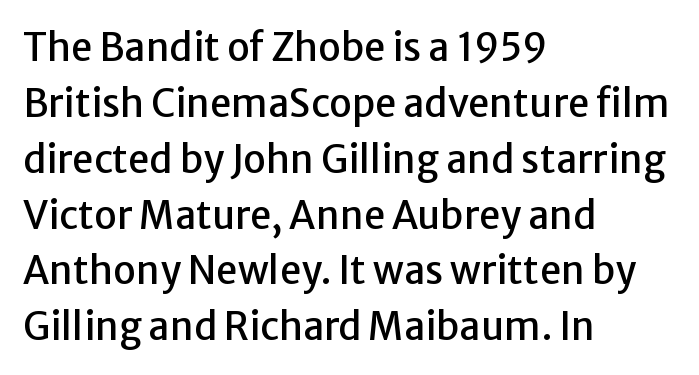
Q: Is the text italic (slanted)? A: No, it is upright.
Q: Is the typeface a serif or a sans-serif typeface? A: Sans-serif.
Q: Is the text underlined? A: No.
Q: How is the paragraph aligned? A: Left-aligned.
Q: Is the spacing between letters normal or unusually wide? A: Normal.
Q: Is the spacing between lines tight, normal or loose? A: Normal.
Q: Width (condensed, normal, or wide)? A: Normal.
Q: Stroke contrast? A: Low.
Q: x-height? A: Medium.
Q: Monospaced? A: No.
